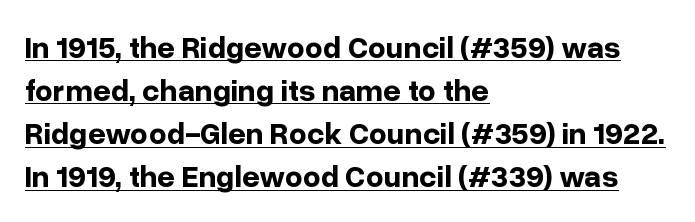
Check the space under the baseline: a stroke is drawn there. The letters are bold, with thick, heavy strokes. This sample keeps an unexceptional amount of space between lines. A typesetter would call this proportional, since set widths differ per character. Characters remain perfectly vertical along every line.
